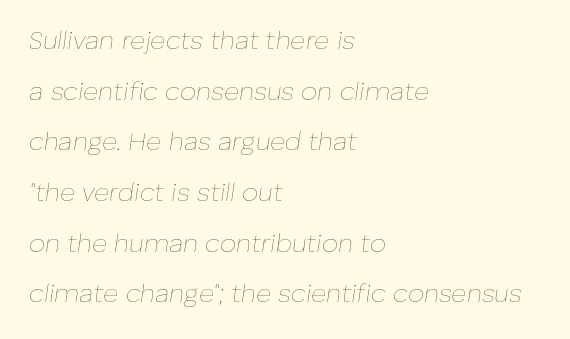
The image shows 26 px text type, italic (leaning right); set left-aligned, loose line spacing (1.95x), normal letter spacing, not underlined.
